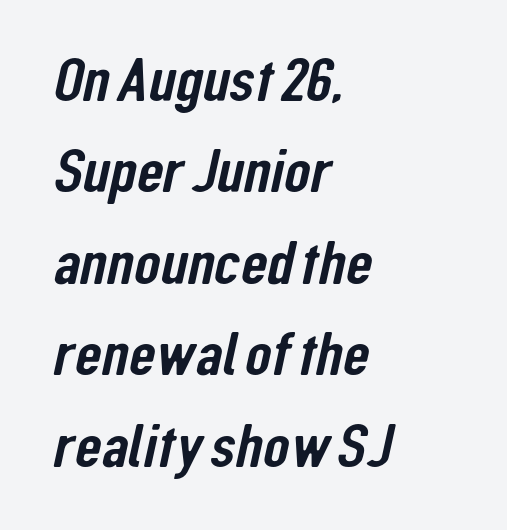
{"serif": "no", "width": "condensed", "stroke_contrast": "low", "x_height": "medium", "monospaced": "no", "underline": "no", "align": "left", "line_spacing": "normal", "line_spacing_ratio": 1.5, "letter_spacing": "normal", "letter_spacing_em": 0.0, "glyph_px": 61}
